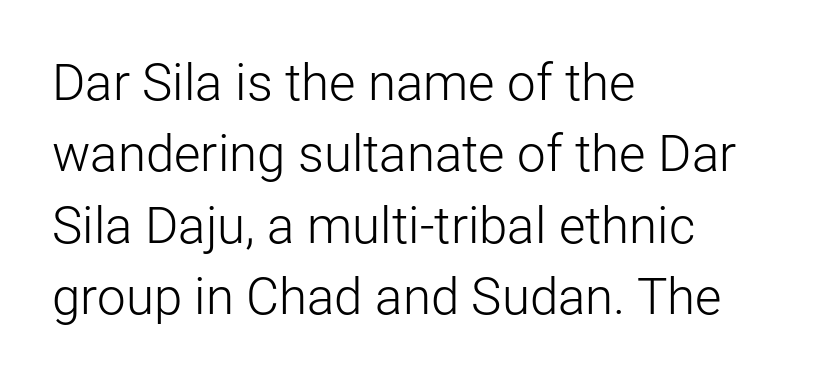
Q: Is the text bold? A: No.
Q: Is the text italic (slanted)? A: No, it is upright.
Q: Is the typeface a serif or a sans-serif typeface? A: Sans-serif.
Q: Is the text underlined? A: No.
Q: How is the paragraph aligned? A: Left-aligned.
Q: Is the spacing between letters normal or unusually wide? A: Normal.
Q: Is the spacing between lines tight, normal or loose? A: Normal.
Q: Width (condensed, normal, or wide)? A: Normal.
Q: Stroke contrast? A: Low.
Q: x-height? A: Medium.
Q: Monospaced? A: No.
